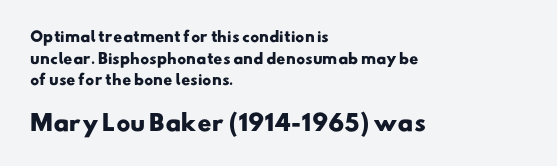
The image shows 22 px bold type; set left-aligned, normal line spacing (1.55x), normal letter spacing, not underlined; the second (bottom) block is 1.57x larger.
